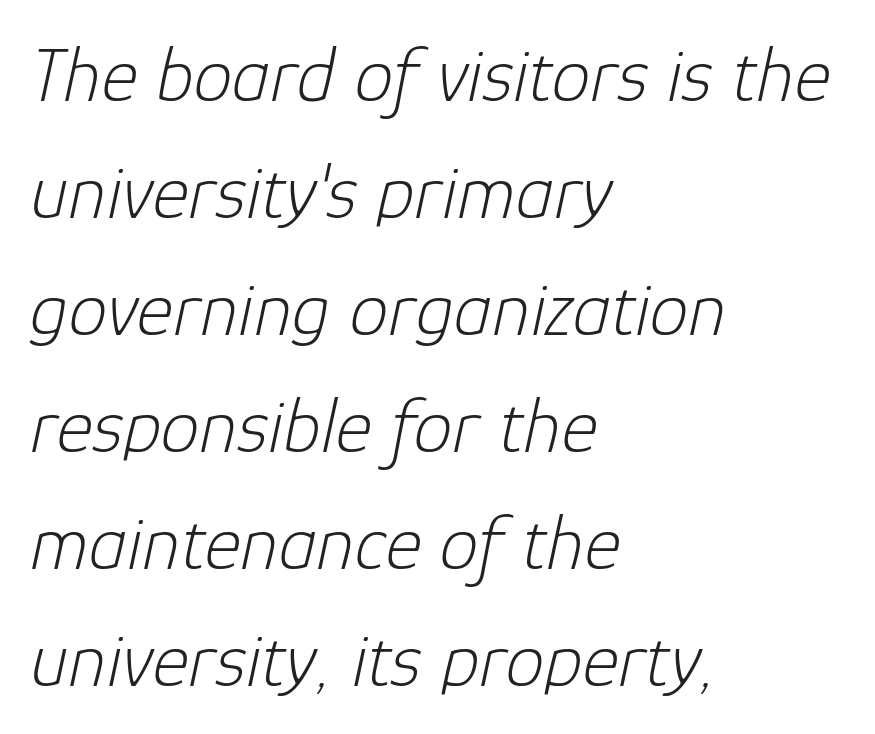
Leading matches the norm, producing a regular column. The setting favours the left margin, as ordinary paragraphs usually do. These lines are rendered in a variable-pitch font. This rendering leaves character spacing at its baseline value. No word sits above an underline.
